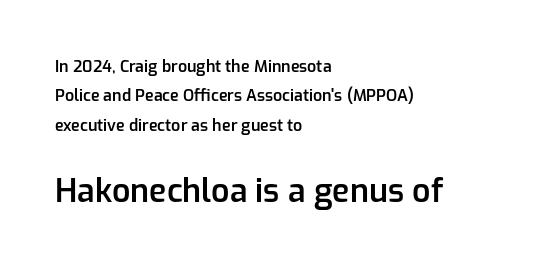
The image shows 32 px semibold sans-serif type, upright; set left-aligned, line spacing 1.84x, normal letter spacing, not underlined; the second (bottom) block is 2.0x larger; low stroke contrast and a medium x-height.
